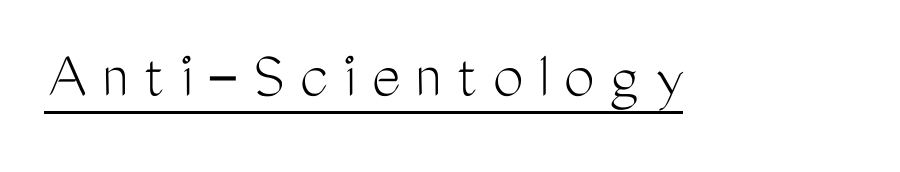
The image shows 69 px light, condensed sans-serif type, upright; set unusually wide letter spacing (+0.22 em), underlined; medium stroke contrast and a medium x-height.
